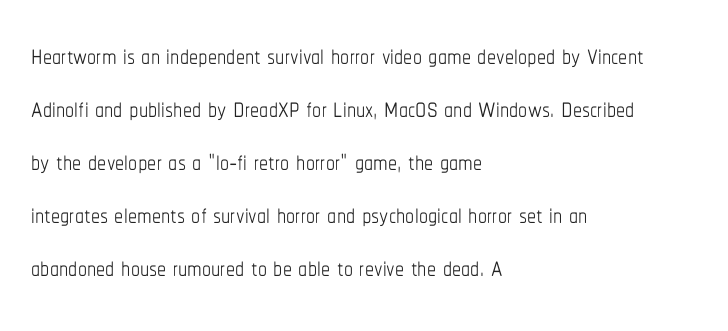
{"italic": "no", "bold": "no", "weight": "thin", "width": "condensed", "stroke_contrast": "low", "x_height": "medium", "monospaced": "no", "underline": "no", "align": "left", "line_spacing": "normal", "line_spacing_ratio": 1.47, "letter_spacing": "normal", "letter_spacing_em": 0.0, "glyph_px": 36}
